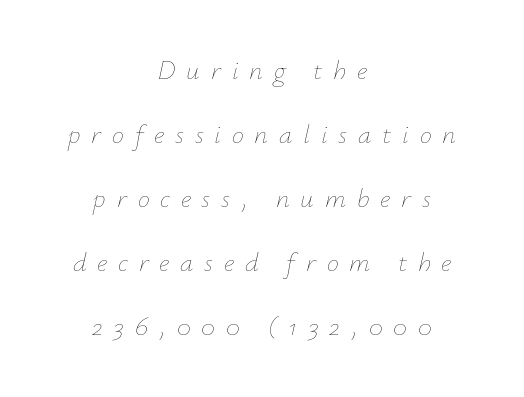
Notice how the stems are inclined rather than vertical — that's the hallmark of italics. Baseline-to-baseline distance is far greater than the letter height. Is the letter spacing exaggerated? Yes — the characters are pushed far apart. The string is rendered with underlining switched off.
